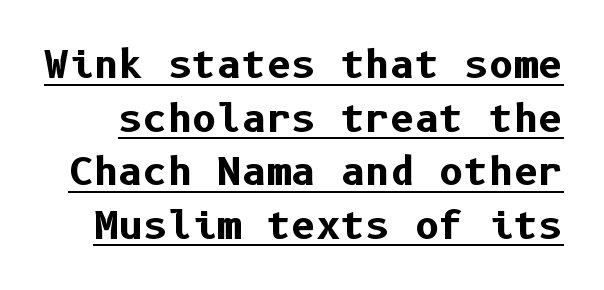
Q: Is the text bold? A: Yes.
Q: Is the text italic (slanted)? A: No, it is upright.
Q: Is the typeface a serif or a sans-serif typeface? A: Sans-serif.
Q: Is the text underlined? A: Yes.
Q: Is the spacing between letters normal or unusually wide? A: Normal.
Q: Is the spacing between lines tight, normal or loose? A: Normal.
Q: Width (condensed, normal, or wide)? A: Normal.
Q: Stroke contrast? A: Low.
Q: x-height? A: Medium.
